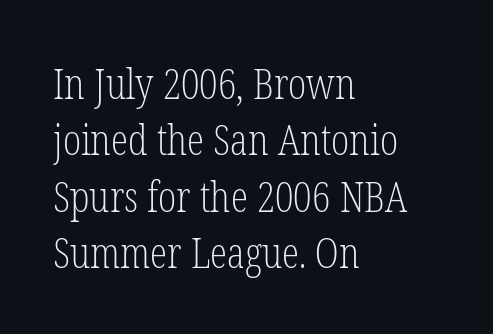
Q: Is the text bold? A: No.
Q: Is the text italic (slanted)? A: No, it is upright.
Q: Is the typeface a serif or a sans-serif typeface? A: Serif.
Q: Is the text underlined? A: No.
Q: How is the paragraph aligned? A: Left-aligned.
Q: Is the spacing between letters normal or unusually wide? A: Normal.
Q: Is the spacing between lines tight, normal or loose? A: Normal.
Q: Width (condensed, normal, or wide)? A: Condensed.
Q: Stroke contrast? A: Low.
Q: x-height? A: Medium.
Q: Monospaced? A: No.
